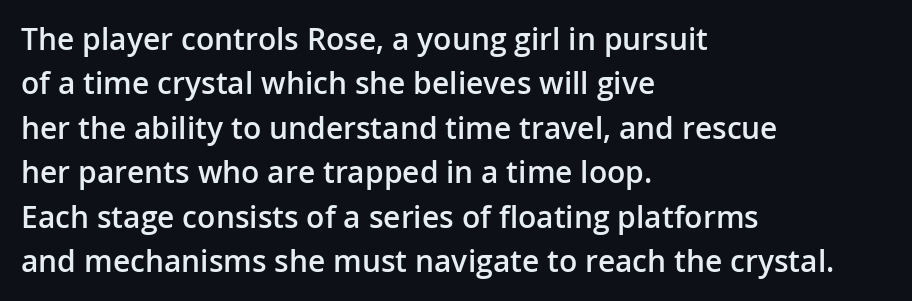
Where is the straight margin? On the left. Evenly set lines give the paragraph a standard silhouette. The font's upright variant was chosen for this text. Underlining? Definitely not there. I'd call this a sans setting — the letters go barefoot.
